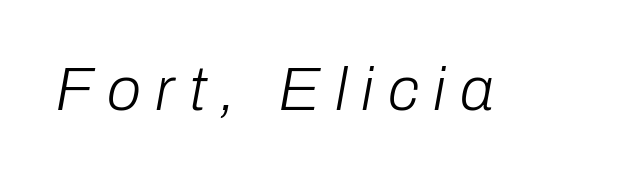
Substantial extra tracking has been applied to these lines. No heavy texture on the line: the type isn't bold. The space directly below the letters is spotless. Note the varied advance widths — an 'i' is clearly narrower than an 'm'. Posture: slanted.
